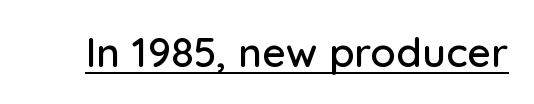
Tracking value appears to be zero — textbook default spacing. Rendered with straight, roman letterforms. Is this a fixed-width face? No — the glyphs have proportional, varying widths. The typesetter has applied underlining to the passage shown.
